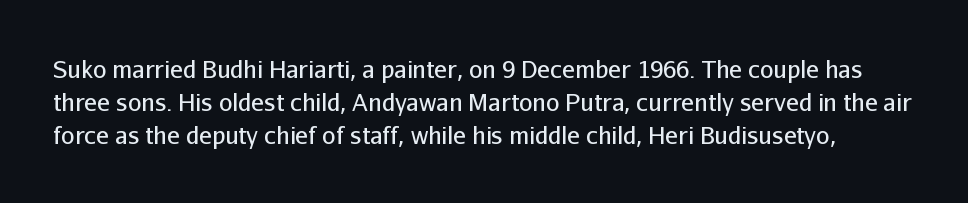
Q: Is the text bold? A: No.
Q: Is the text italic (slanted)? A: No, it is upright.
Q: Is the text underlined? A: No.
Q: Is the spacing between letters normal or unusually wide? A: Normal.
Q: Is the spacing between lines tight, normal or loose? A: Normal.
